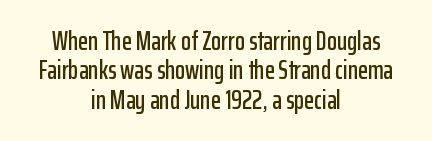
The image shows 26 px text type, upright; set centered, tight line spacing (1.13x), normal letter spacing, not underlined.
